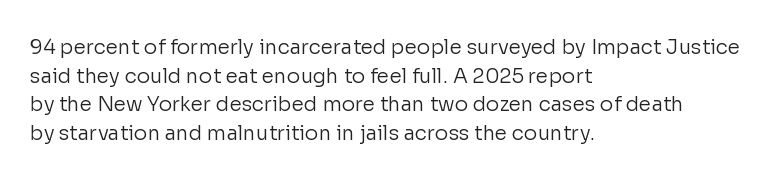
Q: Is the text bold? A: No.
Q: Is the text italic (slanted)? A: No, it is upright.
Q: Is the text underlined? A: No.
Q: How is the paragraph aligned? A: Left-aligned.
Q: Is the spacing between letters normal or unusually wide? A: Normal.
Q: Is the spacing between lines tight, normal or loose? A: Normal.
